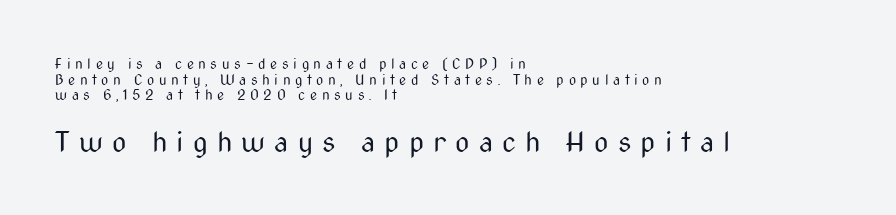
{"serif": "no", "italic": "no", "bold": "no", "weight": "regular", "width": "condensed", "stroke_contrast": "medium", "x_height": "medium", "monospaced": "no", "underline": "no", "align": "left", "line_spacing": "tight", "line_spacing_ratio": 1.12, "letter_spacing": "wide", "letter_spacing_em": 0.33, "larger_block": "second", "size_ratio": 2.0, "glyph_px": 28}
